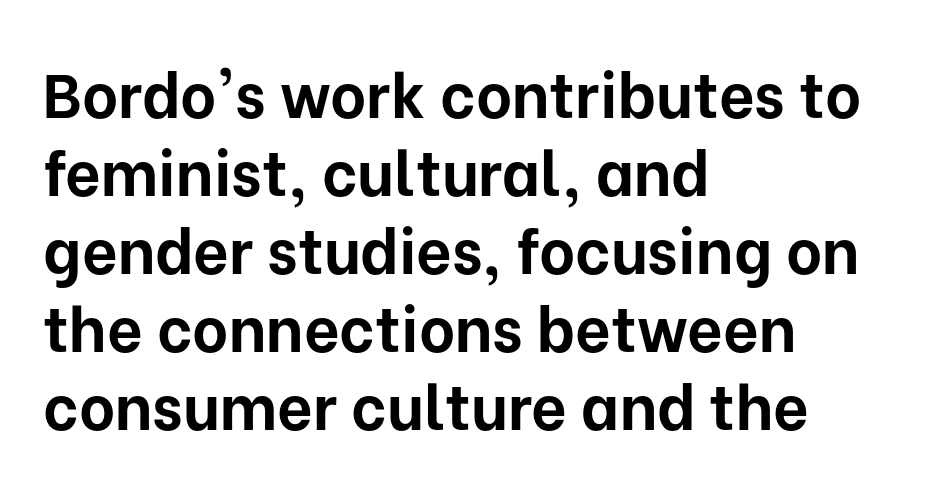
The image shows 62 px bold sans-serif type, upright; set left-aligned, normal line spacing (1.26x), normal letter spacing, not underlined; low stroke contrast and a medium x-height.
